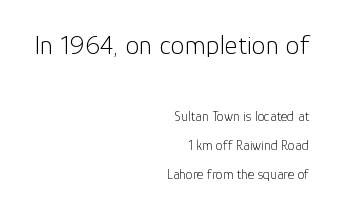
The passage shown has conventional tracking throughout. Each new line begins a long way beneath the previous one. Size contrast runs from large at the top to small at the bottom. Is there any slant? The stems are plumb. The compositor pushed each line to the right boundary. The strokes are not fattened; the text isn't bold.
